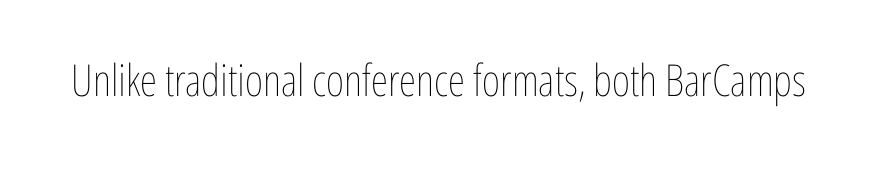
{"italic": "no", "bold": "no", "weight": "thin", "width": "condensed", "stroke_contrast": "low", "x_height": "medium", "monospaced": "no", "underline": "no", "letter_spacing": "normal", "letter_spacing_em": 0.0, "glyph_px": 44}
